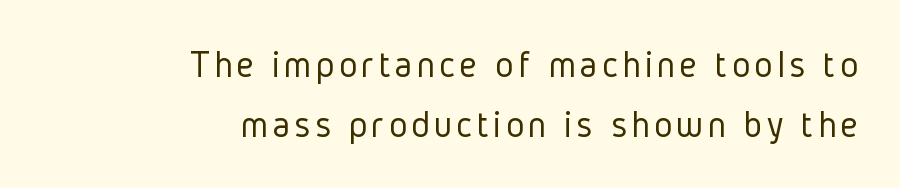
The image shows 39 px light, condensed sans-serif type, upright; set right-aligned, normal line spacing (1.54x), not underlined; low stroke contrast and a medium x-height.
